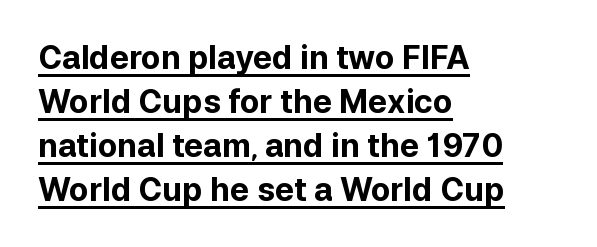
The image shows 32 px bold sans-serif type, upright; set left-aligned, normal line spacing (1.37x), normal letter spacing, underlined; low stroke contrast and a medium x-height.
